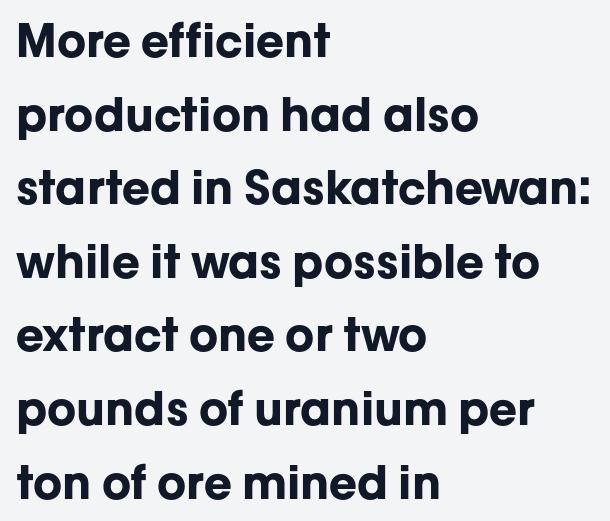
The image shows 46 px bold sans-serif type, upright; set left-aligned, normal line spacing (1.6x), normal letter spacing, not underlined; low stroke contrast and a medium x-height.
